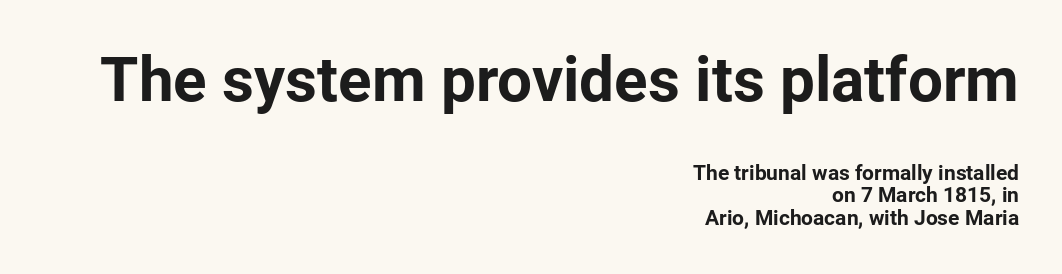
{"serif": "no", "italic": "no", "bold": "yes", "weight": "bold", "width": "normal", "stroke_contrast": "low", "x_height": "medium", "monospaced": "no", "underline": "no", "align": "right", "line_spacing": "tight", "line_spacing_ratio": 1.08, "letter_spacing": "normal", "letter_spacing_em": 0.0, "larger_block": "first", "size_ratio": 2.95, "glyph_px": 62}
